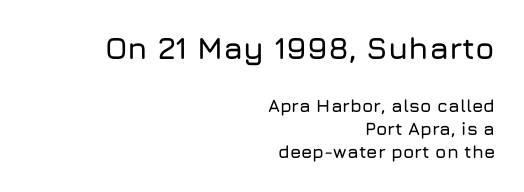
Teacher's note: observe the even right margin — that is flush-right alignment. Caption: standard tracking, unaltered. The face used here is proportionally spaced, like ordinary book or web type. Stroke terminals: plain, sans-serif.
